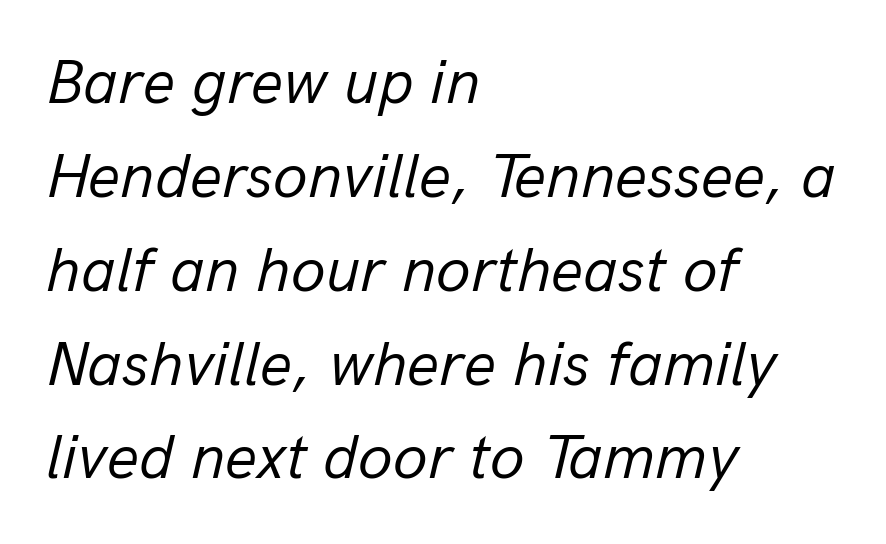
The image shows 63 px regular-weight type, italic (leaning right); set left-aligned, normal line spacing (1.49x), normal letter spacing, not underlined; low stroke contrast and a medium x-height.
